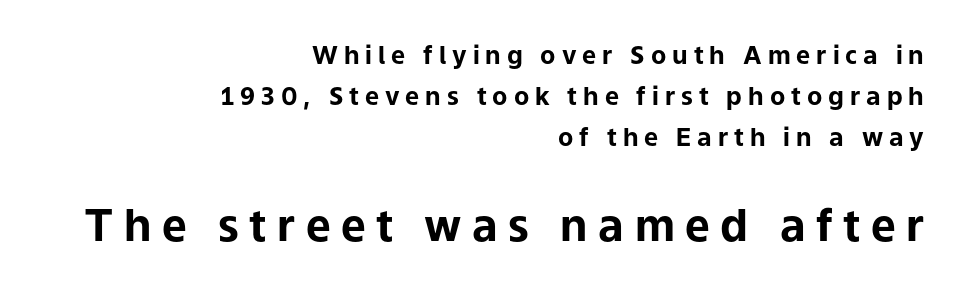
Q: Is the text bold? A: Yes.
Q: Is the text italic (slanted)? A: No, it is upright.
Q: Is the typeface a serif or a sans-serif typeface? A: Sans-serif.
Q: Is the text underlined? A: No.
Q: How is the paragraph aligned? A: Right-aligned.
Q: Is the spacing between letters normal or unusually wide? A: Unusually wide.
Q: Is the spacing between lines tight, normal or loose? A: Normal.
Q: Which block of text is set in a larger size, the first (top) or the second (bottom)? A: The second (bottom) one.
Q: Width (condensed, normal, or wide)? A: Normal.
Q: Stroke contrast? A: Low.
Q: x-height? A: Medium.
Q: Monospaced? A: No.
